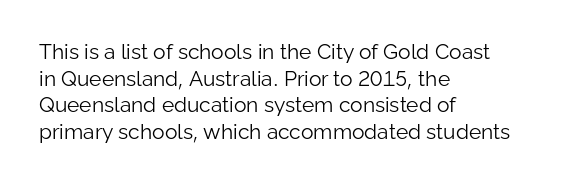
The image shows 21 px text type, upright; set left-aligned, normal line spacing (1.27x), normal letter spacing, not underlined.
